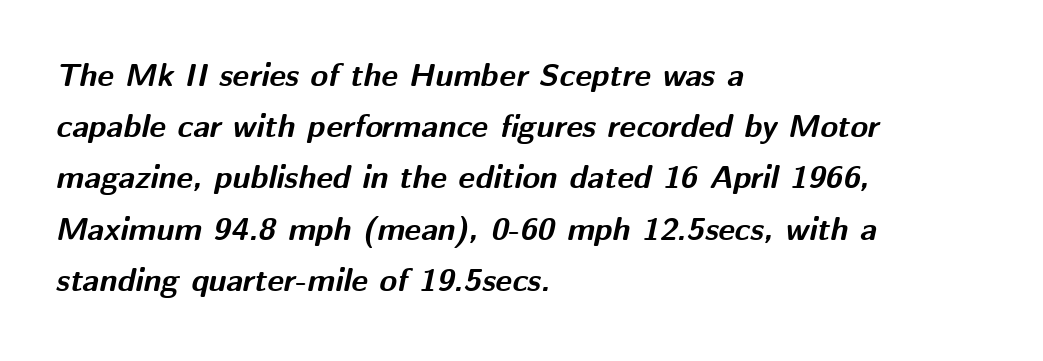
The face used here is rendered with its standard letterfit. Students, this is bold: see how much ink each stroke carries. When letters slant like this, we call the style italic. Only glyphs here, with clear space below each row.
